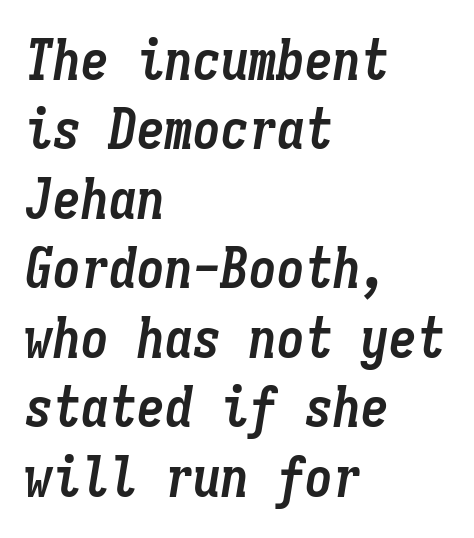
The image shows 56 px semibold, condensed type, italic (leaning right), monospaced; set left-aligned, line spacing 1.24x, normal letter spacing, not underlined; low stroke contrast and a medium x-height.
